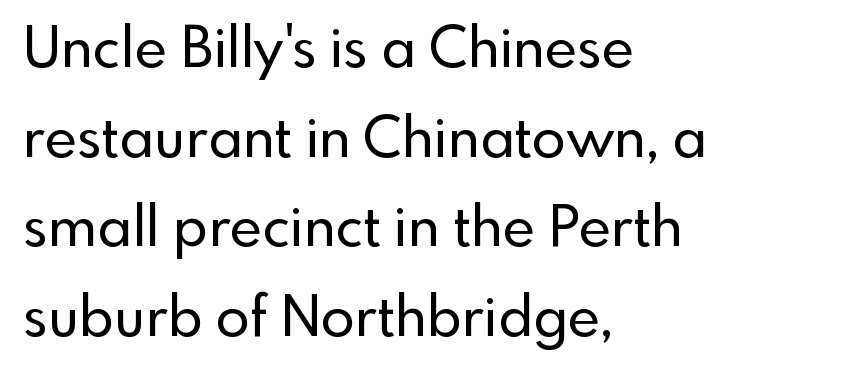
Q: Is the text italic (slanted)? A: No, it is upright.
Q: Is the typeface a serif or a sans-serif typeface? A: Sans-serif.
Q: Is the text underlined? A: No.
Q: How is the paragraph aligned? A: Left-aligned.
Q: Is the spacing between letters normal or unusually wide? A: Normal.
Q: Is the spacing between lines tight, normal or loose? A: Normal.
Q: Width (condensed, normal, or wide)? A: Normal.
Q: x-height? A: Small.
Q: Monospaced? A: No.
